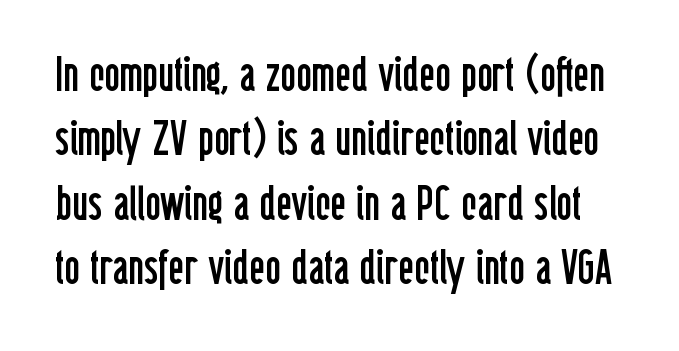
The image shows 48 px regular-weight, condensed sans-serif type, upright; set normal line spacing (1.34x), normal letter spacing, not underlined; low stroke contrast and a medium x-height.
